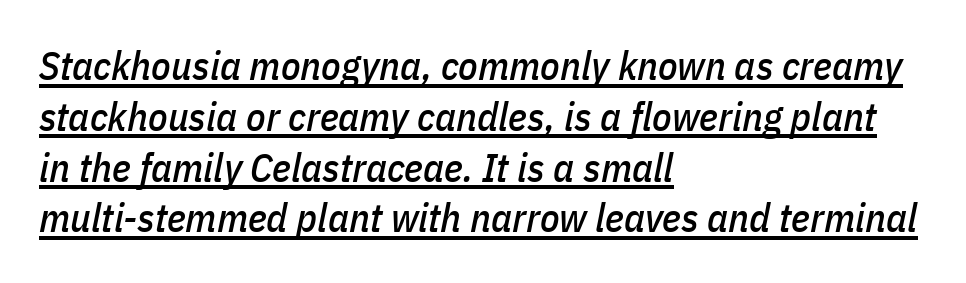
The image shows 40 px condensed type, italic (leaning right); set left-aligned, normal line spacing (1.27x), normal letter spacing, underlined; low stroke contrast and a medium x-height.
